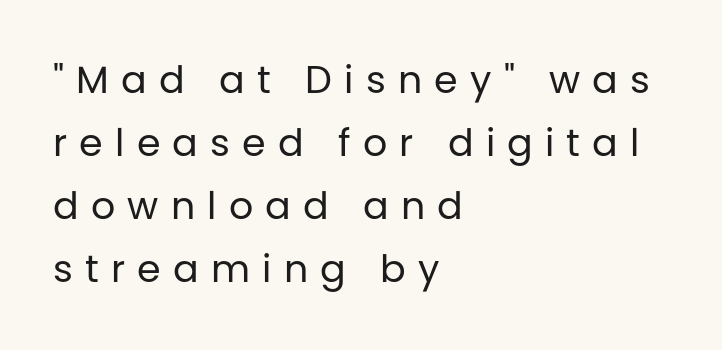
Q: Is the text bold? A: No.
Q: Is the text italic (slanted)? A: No, it is upright.
Q: Is the typeface a serif or a sans-serif typeface? A: Sans-serif.
Q: Is the text underlined? A: No.
Q: How is the paragraph aligned? A: Left-aligned.
Q: Is the spacing between letters normal or unusually wide? A: Unusually wide.
Q: Is the spacing between lines tight, normal or loose? A: Normal.
Q: Width (condensed, normal, or wide)? A: Normal.
Q: Stroke contrast? A: Low.
Q: x-height? A: Large.
Q: Monospaced? A: No.
